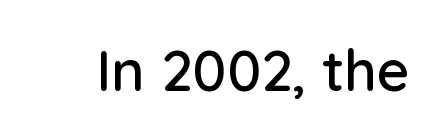
The image shows 57 px sans-serif type, upright; set normal letter spacing, not underlined; low stroke contrast and a medium x-height.
